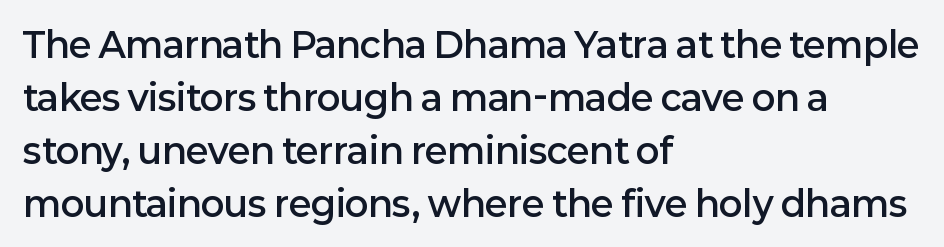
{"serif": "no", "italic": "no", "bold": "semi", "weight": "semibold", "width": "normal", "stroke_contrast": "low", "x_height": "medium", "monospaced": "no", "underline": "no", "align": "left", "line_spacing": "normal", "line_spacing_ratio": 1.51, "letter_spacing": "normal", "letter_spacing_em": 0.0, "glyph_px": 35}
